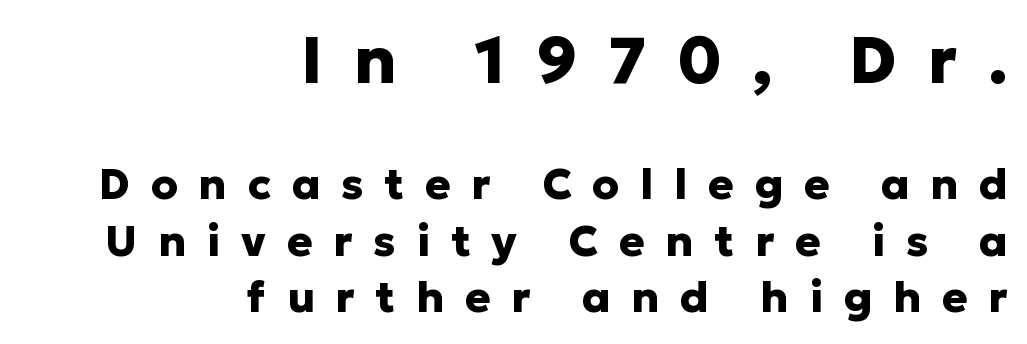
The rendering uses a bold face; every stroke is thick and dark. The glyphs in this specimen are sans serif. The strip under each line holds only bare page. In terms of posture, this sample is upright. How are the letters spaced? Widely, with obvious added tracking.
